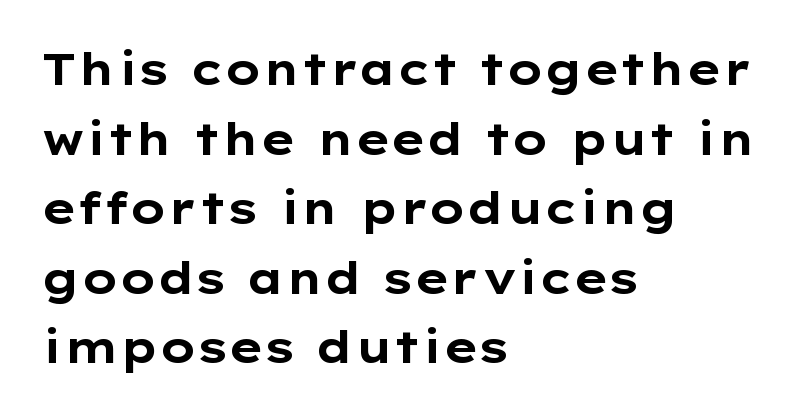
The passage shown is not underscored anywhere. The rendering shows plain stroke endings on the letterforms — a sans-serif design. Think of a printed novel: that variable character pitch is what you see here. Do the letters lean? They stand straight. This rendering uses left alignment, leaving the right contour irregular. Look at the stroke-to-counter ratio: heavy, a bold.
